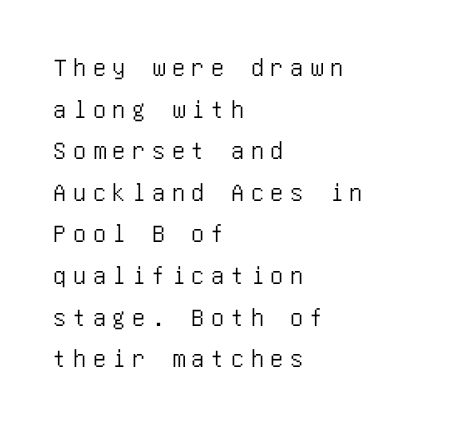
The image shows 26 px text type, upright; set left-aligned, normal line spacing (1.6x), unusually wide letter spacing (+0.26 em), not underlined.
